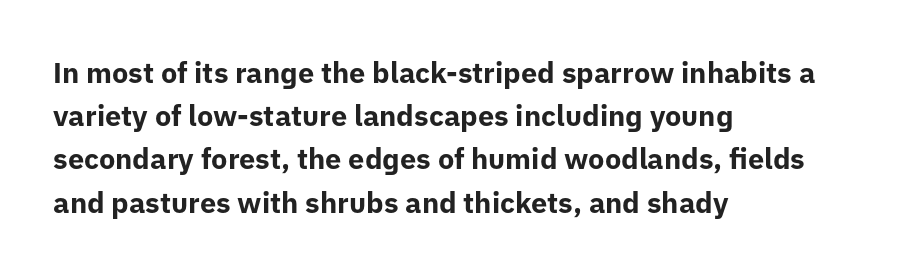
Q: Is the text bold? A: Yes.
Q: Is the text italic (slanted)? A: No, it is upright.
Q: Is the typeface a serif or a sans-serif typeface? A: Sans-serif.
Q: Is the text underlined? A: No.
Q: How is the paragraph aligned? A: Left-aligned.
Q: Is the spacing between letters normal or unusually wide? A: Normal.
Q: Is the spacing between lines tight, normal or loose? A: Normal.
Q: Width (condensed, normal, or wide)? A: Normal.
Q: Stroke contrast? A: Low.
Q: x-height? A: Medium.
Q: Monospaced? A: No.
